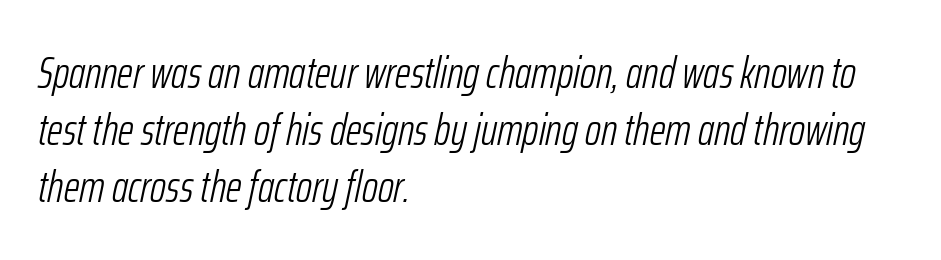
Q: Is the text bold? A: No.
Q: Is the text italic (slanted)? A: Yes, it leans right by about 12 degrees.
Q: Is the text underlined? A: No.
Q: How is the paragraph aligned? A: Left-aligned.
Q: Is the spacing between letters normal or unusually wide? A: Normal.
Q: Is the spacing between lines tight, normal or loose? A: Normal.
Q: Width (condensed, normal, or wide)? A: Condensed.
Q: Stroke contrast? A: Low.
Q: x-height? A: Medium.
Q: Monospaced? A: No.
